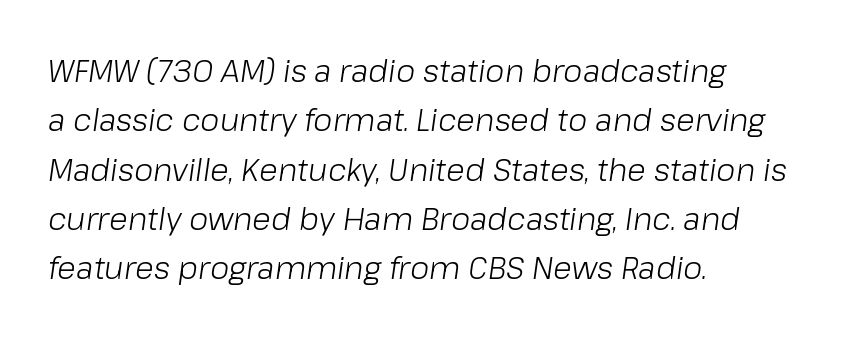
{"italic": "yes", "lean": "right", "slant_degrees": 8, "bold": "no", "weight": "light", "width": "normal", "stroke_contrast": "low", "x_height": "medium", "monospaced": "no", "underline": "no", "align": "left", "line_spacing": "normal", "line_spacing_ratio": 1.59, "letter_spacing": "normal", "letter_spacing_em": 0.0, "glyph_px": 31}
